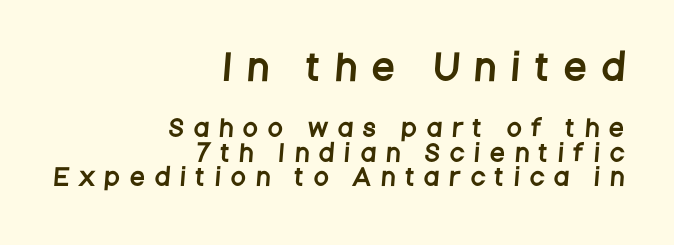
{"serif": "no", "width": "condensed", "stroke_contrast": "low", "x_height": "large", "monospaced": "no", "underline": "no", "align": "right", "line_spacing": "tight", "line_spacing_ratio": 1.08, "letter_spacing": "wide", "letter_spacing_em": 0.49, "larger_block": "first", "size_ratio": 1.52, "glyph_px": 35}
